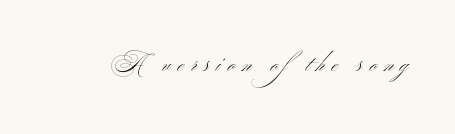
Is the letter spacing exaggerated? Yes — the characters are pushed far apart. Has an underline been added? It has not. The letterforms sit at book weight or below.
